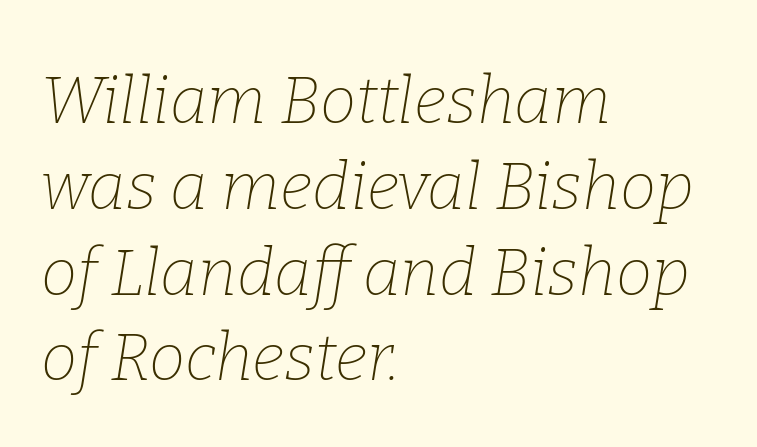
The rendering uses natural spacing where letterforms have individual widths. The letters carry serifs — small finishing strokes at the ends of their stems. Anything drawn beneath the words? Only blank space. The face used here is rendered with its standard letterfit. The rendering applies a slant to the glyphs. Normally led — the rows are evenly, conventionally spaced.
